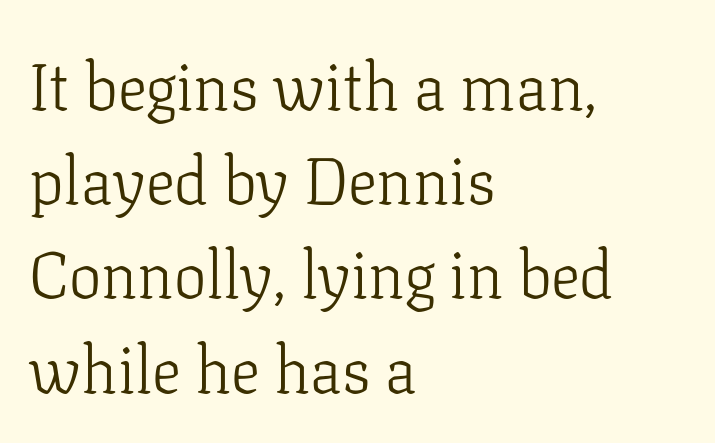
A classic flush-left, rag-right setting is used for this passage. Serif or sans? Serif — the stroke terminals have little feet. Whoever set this chose a conventional vertical rhythm. Tracking value appears to be zero — textbook default spacing. Counters stay open thanks to moderate or lighter strokes. This sample has the flowing, uneven cadence of proportional lettering.
